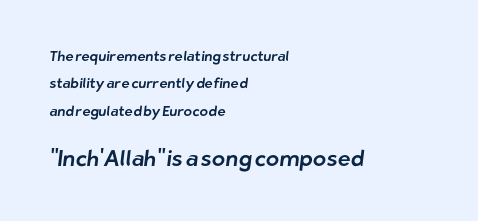
The image shows 22 px text type; set left-aligned, loose line spacing (1.95x), normal letter spacing, not underlined; the second (bottom) block is 1.57x larger.
